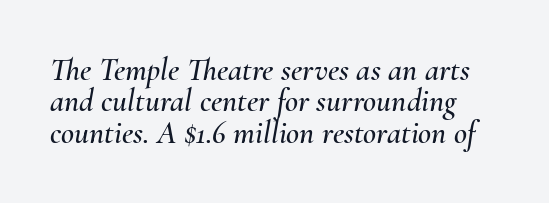
Slanted lettering throughout. The block of text is dense from top to bottom, with scant space between rows. Spacing between characters is what you'd get straight out of the box. Think of a printed novel: that variable character pitch is what you see here. The string is rendered with underlining switched off.
